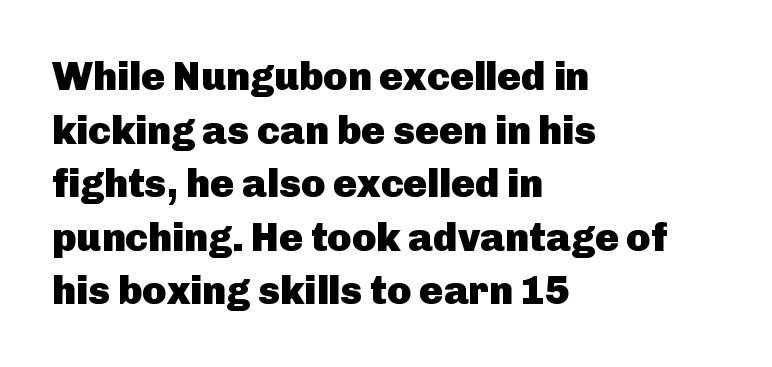
{"serif": "no", "italic": "no", "bold": "yes", "weight": "heavy", "width": "normal", "stroke_contrast": "low", "x_height": "medium", "monospaced": "no", "underline": "no", "align": "left", "line_spacing": "normal", "line_spacing_ratio": 1.34, "letter_spacing": "normal", "letter_spacing_em": 0.0, "glyph_px": 40}
